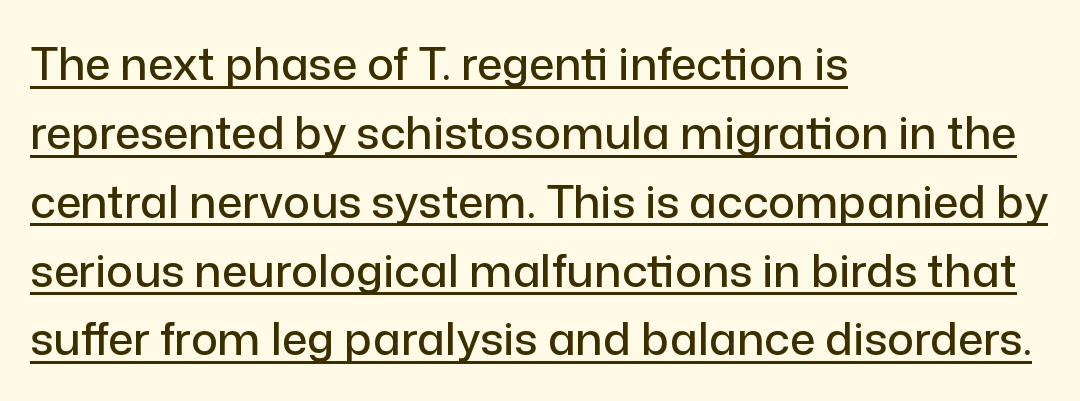
Check the space under the baseline: a stroke is drawn there. Leading matches the norm, producing a regular column. When letters stand straight like this, we call the style roman or upright. Notice how the passage keeps a crisp vertical edge on the left only.
